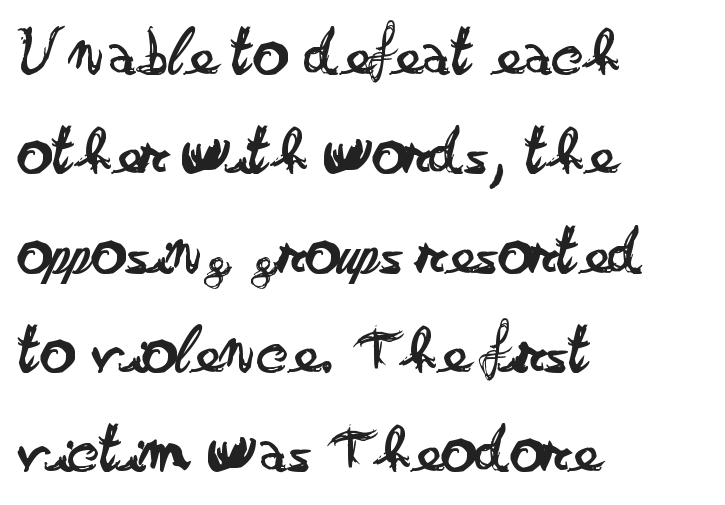
The image shows 69 px regular-weight, wide sans-serif type, upright; set left-aligned, normal line spacing (1.44x), normal letter spacing, not underlined; low stroke contrast and a small x-height.
